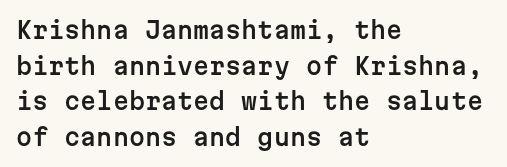
{"italic": "no", "underline": "no", "align": "left", "line_spacing": "normal", "line_spacing_ratio": 1.55, "letter_spacing": "normal", "letter_spacing_em": 0.0, "glyph_px": 23}
